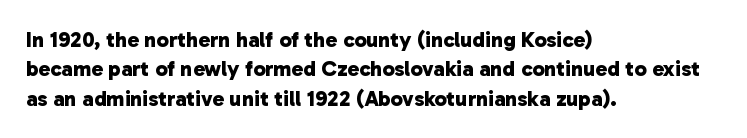
Q: Is the text bold? A: Yes.
Q: Is the text underlined? A: No.
Q: How is the paragraph aligned? A: Left-aligned.
Q: Is the spacing between letters normal or unusually wide? A: Normal.
Q: Is the spacing between lines tight, normal or loose? A: Normal.
